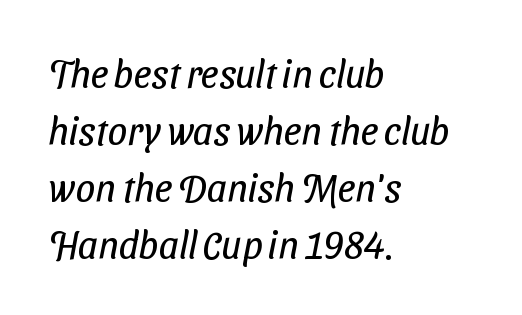
Q: Is the text bold? A: No.
Q: Is the typeface a serif or a sans-serif typeface? A: Sans-serif.
Q: Is the text underlined? A: No.
Q: How is the paragraph aligned? A: Left-aligned.
Q: Is the spacing between letters normal or unusually wide? A: Normal.
Q: Is the spacing between lines tight, normal or loose? A: Normal.
Q: Width (condensed, normal, or wide)? A: Condensed.
Q: Stroke contrast? A: Low.
Q: x-height? A: Medium.
Q: Monospaced? A: No.
